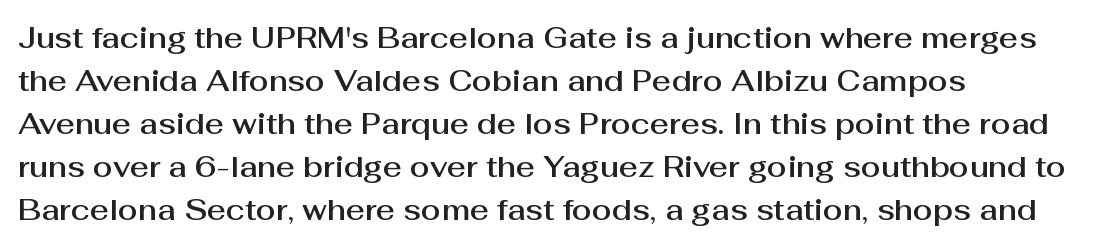
Q: Is the text italic (slanted)? A: No, it is upright.
Q: Is the typeface a serif or a sans-serif typeface? A: Sans-serif.
Q: Is the text underlined? A: No.
Q: How is the paragraph aligned? A: Left-aligned.
Q: Is the spacing between letters normal or unusually wide? A: Normal.
Q: Is the spacing between lines tight, normal or loose? A: Normal.
Q: Width (condensed, normal, or wide)? A: Normal.
Q: Stroke contrast? A: Medium.
Q: x-height? A: Medium.
Q: Monospaced? A: No.
